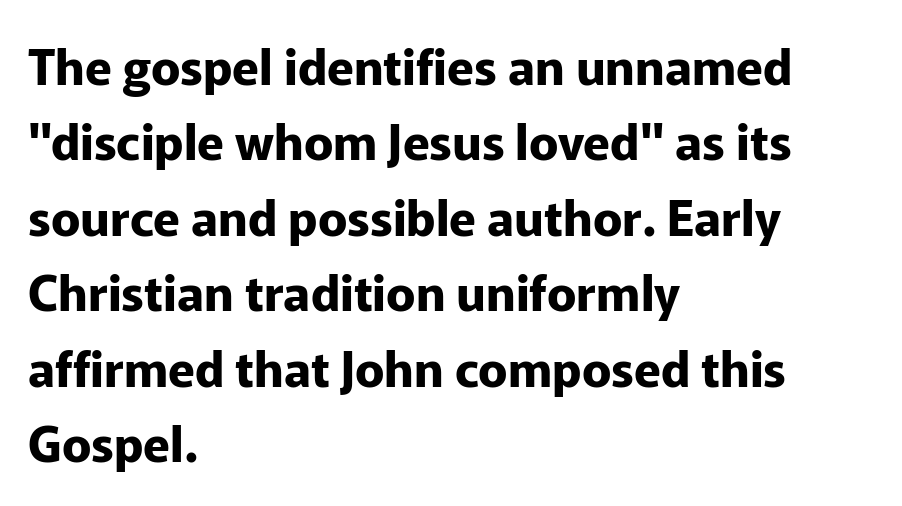
The image shows 49 px bold sans-serif type, upright; set left-aligned, normal line spacing (1.54x), normal letter spacing, not underlined; low stroke contrast and a medium x-height.
